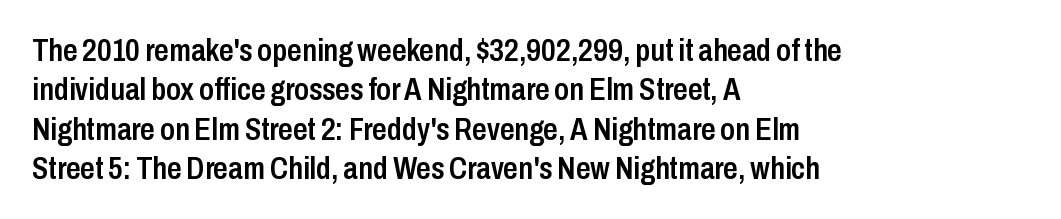
The image shows 32 px semibold, condensed sans-serif type, upright; set left-aligned, line spacing 1.23x, normal letter spacing, not underlined; low stroke contrast and a medium x-height.
